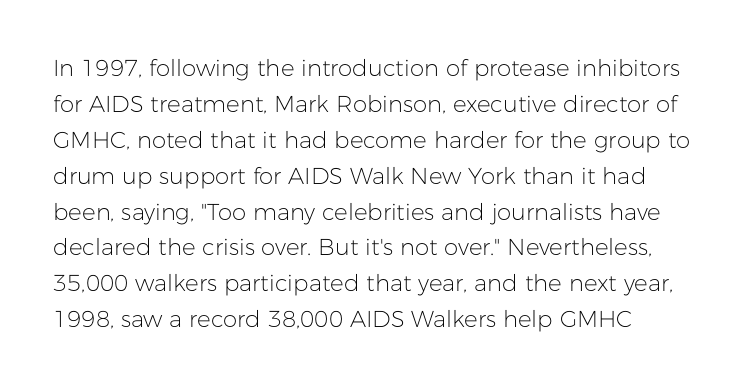
Q: Is the text bold? A: No.
Q: Is the text italic (slanted)? A: No, it is upright.
Q: Is the text underlined? A: No.
Q: Is the spacing between letters normal or unusually wide? A: Normal.
Q: Is the spacing between lines tight, normal or loose? A: Normal.
